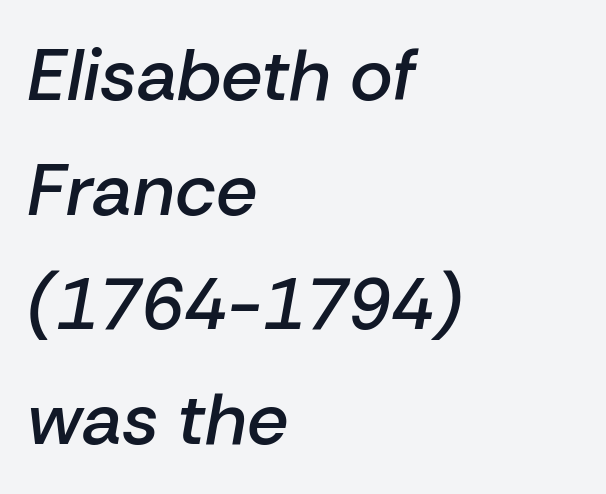
{"italic": "yes", "lean": "right", "slant_degrees": 10, "bold": "semi", "weight": "semibold", "width": "normal", "stroke_contrast": "low", "x_height": "medium", "monospaced": "no", "underline": "no", "align": "left", "line_spacing": "normal", "line_spacing_ratio": 1.57, "letter_spacing": "normal", "letter_spacing_em": 0.0, "glyph_px": 73}
